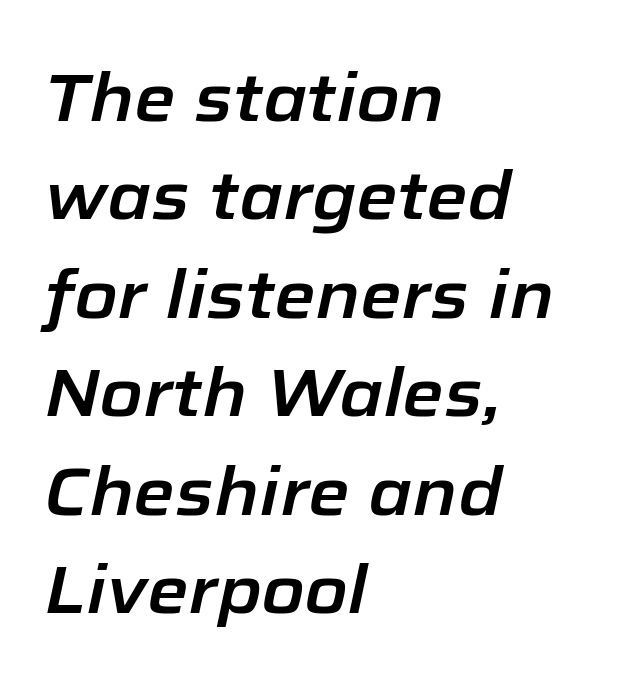
Plain, unruled lines of type. This sample is left-justified, so line endings fall wherever the words run out. The lines sit at an ordinary, default distance from one another. Designer's note — italics engaged.
